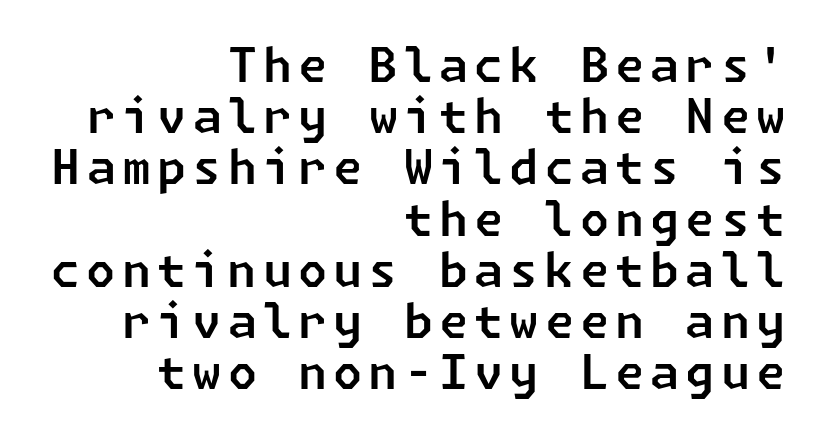
Q: Is the typeface a serif or a sans-serif typeface? A: Sans-serif.
Q: Is the text underlined? A: No.
Q: How is the paragraph aligned? A: Right-aligned.
Q: Is the spacing between lines tight, normal or loose? A: Tight.
Q: Width (condensed, normal, or wide)? A: Normal.
Q: Stroke contrast? A: Low.
Q: x-height? A: Medium.
